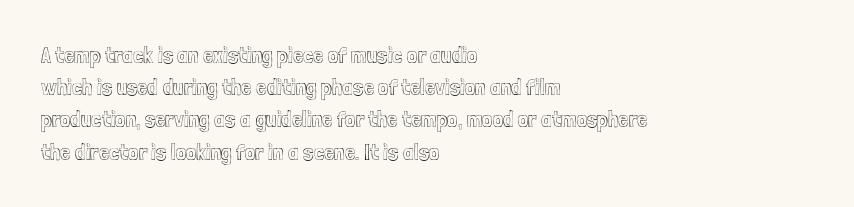
{"italic": "no", "underline": "no", "align": "left", "line_spacing": "normal", "line_spacing_ratio": 1.4, "letter_spacing": "normal", "letter_spacing_em": 0.0, "glyph_px": 23}
